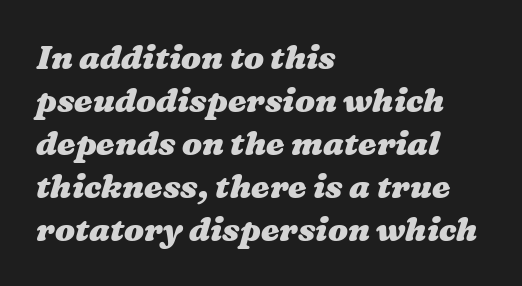
{"bold": "yes", "weight": "heavy", "width": "wide", "stroke_contrast": "medium", "x_height": "medium", "monospaced": "no", "underline": "no", "align": "left", "line_spacing": "normal", "line_spacing_ratio": 1.3, "letter_spacing": "normal", "letter_spacing_em": 0.0, "glyph_px": 33}
